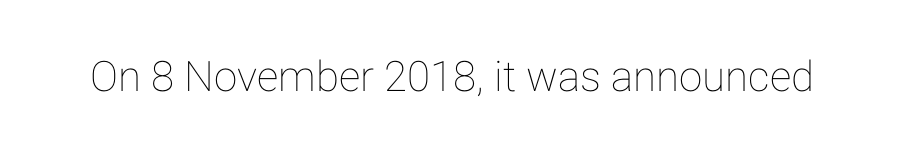
Is this a fixed-width face? No — the glyphs have proportional, varying widths. This sample uses an upright cut, with every glyph sitting square on the baseline. This rendering leaves character spacing at its baseline value. Honestly, there is no underline to notice here at all.
